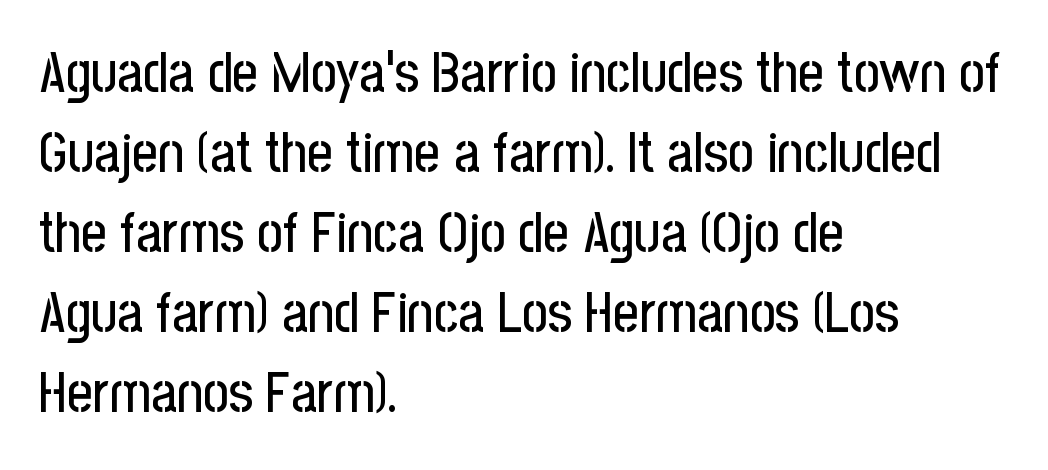
{"serif": "no", "italic": "no", "width": "condensed", "stroke_contrast": "low", "x_height": "medium", "monospaced": "no", "underline": "no", "align": "left", "line_spacing": "normal", "line_spacing_ratio": 1.43, "letter_spacing": "normal", "letter_spacing_em": 0.0, "glyph_px": 56}
